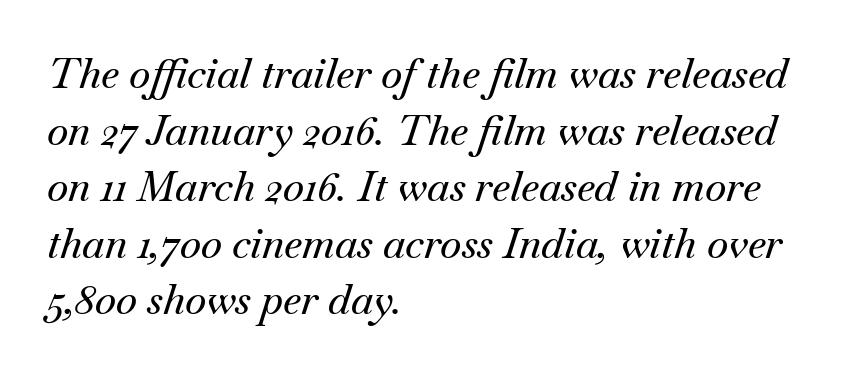
Q: Is the text italic (slanted)? A: Yes, it leans right by about 18 degrees.
Q: Is the typeface a serif or a sans-serif typeface? A: Serif.
Q: Is the text underlined? A: No.
Q: How is the paragraph aligned? A: Left-aligned.
Q: Is the spacing between letters normal or unusually wide? A: Normal.
Q: Is the spacing between lines tight, normal or loose? A: Normal.
Q: Width (condensed, normal, or wide)? A: Normal.
Q: Stroke contrast? A: Medium.
Q: x-height? A: Small.
Q: Monospaced? A: No.
